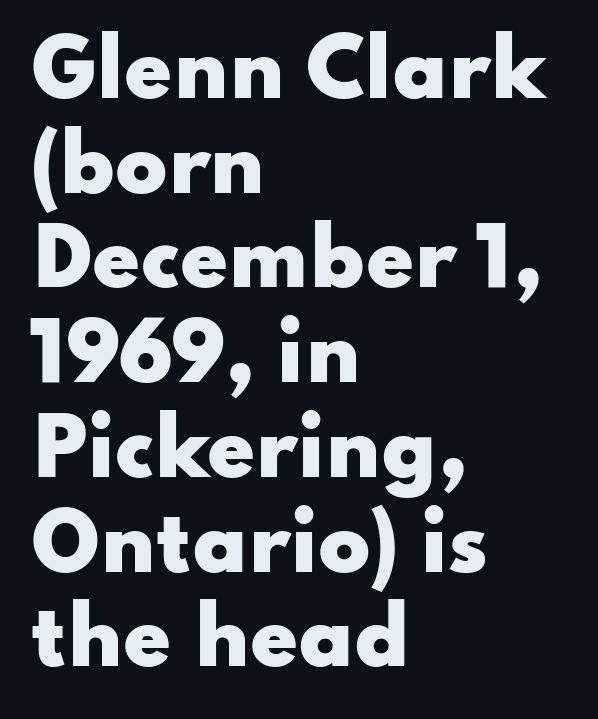
Q: Is the text bold? A: Yes.
Q: Is the text italic (slanted)? A: No, it is upright.
Q: Is the typeface a serif or a sans-serif typeface? A: Sans-serif.
Q: Is the text underlined? A: No.
Q: How is the paragraph aligned? A: Left-aligned.
Q: Is the spacing between letters normal or unusually wide? A: Normal.
Q: Width (condensed, normal, or wide)? A: Wide.
Q: Stroke contrast? A: Low.
Q: x-height? A: Small.
Q: Monospaced? A: No.
